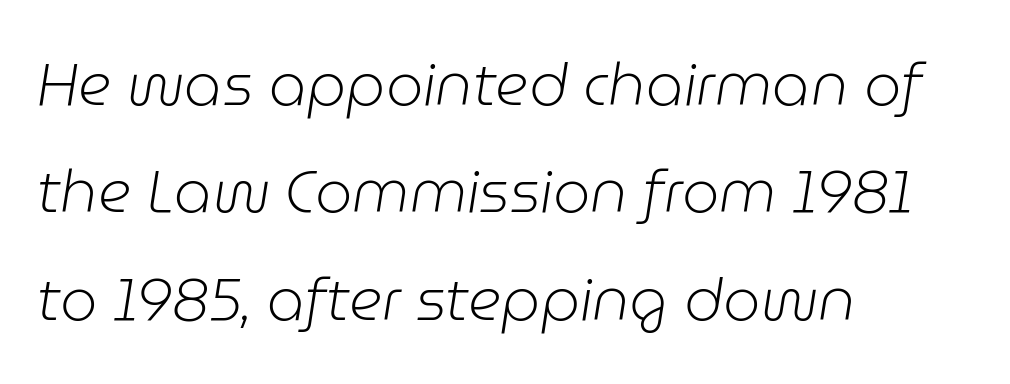
The image shows 59 px light type, italic (leaning right); set left-aligned, line spacing 1.82x, normal letter spacing, not underlined; low stroke contrast and a medium x-height.
